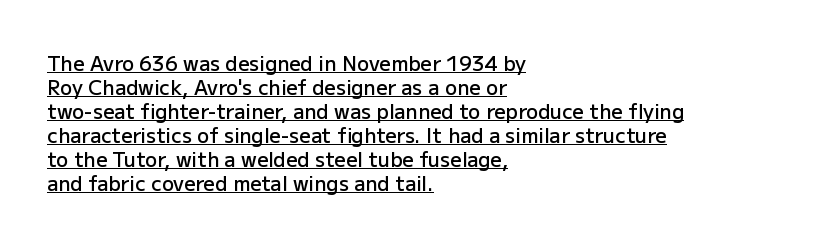
Typesetter's note: demi weight, one step under bold. The string is rendered with underlining switched on. No italicization has been applied; the sample stays upright. Line beginnings align vertically; line endings do not. Tracking here is standard; glyphs follow each other at the usual distance.
